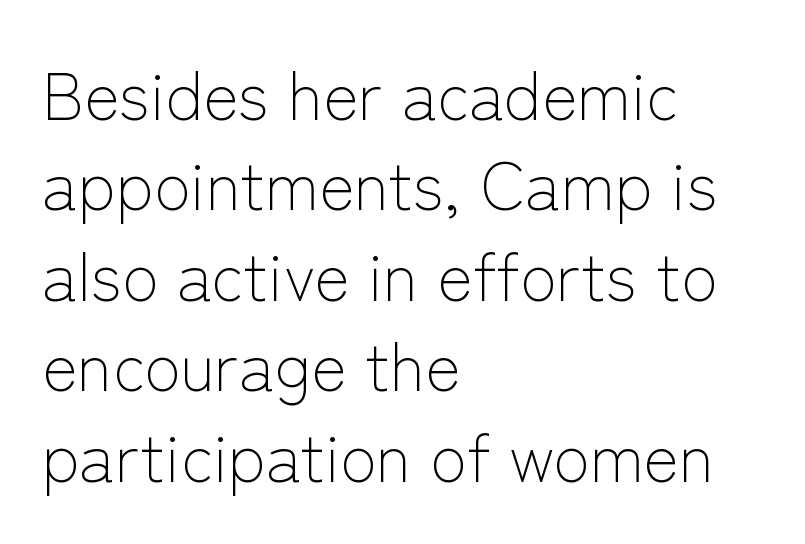
{"serif": "no", "italic": "no", "bold": "no", "weight": "light", "width": "normal", "stroke_contrast": "low", "x_height": "medium", "monospaced": "no", "underline": "no", "align": "left", "line_spacing": "normal", "line_spacing_ratio": 1.35, "letter_spacing": "normal", "letter_spacing_em": 0.0, "glyph_px": 67}
